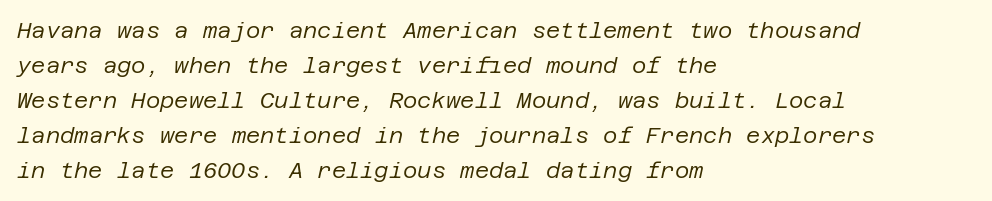
Q: Is the text bold? A: No.
Q: Is the text italic (slanted)? A: Yes, it leans right by about 12 degrees.
Q: Is the text underlined? A: No.
Q: How is the paragraph aligned? A: Left-aligned.
Q: Is the spacing between letters normal or unusually wide? A: Normal.
Q: Is the spacing between lines tight, normal or loose? A: Normal.
